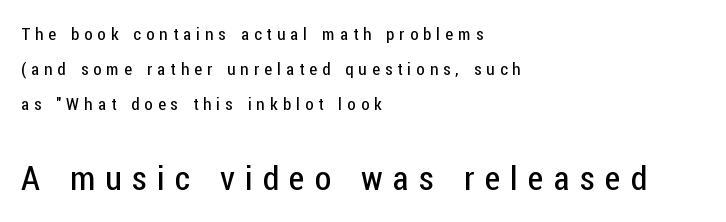
Q: Is the text bold? A: No.
Q: Is the text italic (slanted)? A: No, it is upright.
Q: Is the typeface a serif or a sans-serif typeface? A: Sans-serif.
Q: Is the text underlined? A: No.
Q: How is the paragraph aligned? A: Left-aligned.
Q: Is the spacing between letters normal or unusually wide? A: Unusually wide.
Q: Is the spacing between lines tight, normal or loose? A: Loose.
Q: Which block of text is set in a larger size, the first (top) or the second (bottom)? A: The second (bottom) one.
Q: Width (condensed, normal, or wide)? A: Condensed.
Q: Stroke contrast? A: Low.
Q: x-height? A: Medium.
Q: Monospaced? A: No.
